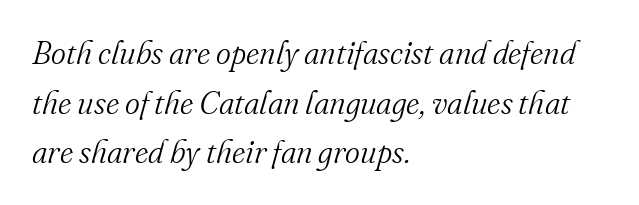
{"serif": "yes", "italic": "yes", "lean": "right", "slant_degrees": 16, "bold": "no", "weight": "light", "width": "normal", "stroke_contrast": "medium", "x_height": "small", "monospaced": "no", "underline": "no", "align": "left", "line_spacing": "normal", "line_spacing_ratio": 1.55, "letter_spacing": "normal", "letter_spacing_em": 0.0, "glyph_px": 32}
